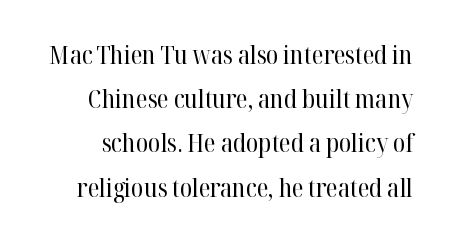
The image shows 25 px text type, upright; set line spacing 1.77x, normal letter spacing, not underlined.
